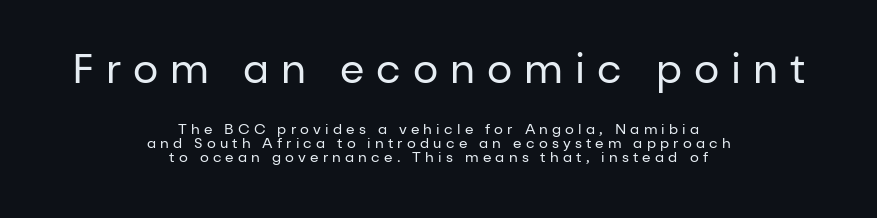
Q: Is the text bold? A: No.
Q: Is the text italic (slanted)? A: No, it is upright.
Q: Is the typeface a serif or a sans-serif typeface? A: Sans-serif.
Q: Is the text underlined? A: No.
Q: How is the paragraph aligned? A: Centered.
Q: Is the spacing between letters normal or unusually wide? A: Unusually wide.
Q: Is the spacing between lines tight, normal or loose? A: Tight.
Q: Which block of text is set in a larger size, the first (top) or the second (bottom)? A: The first (top) one.
Q: Width (condensed, normal, or wide)? A: Normal.
Q: Stroke contrast? A: Low.
Q: x-height? A: Medium.
Q: Monospaced? A: No.
